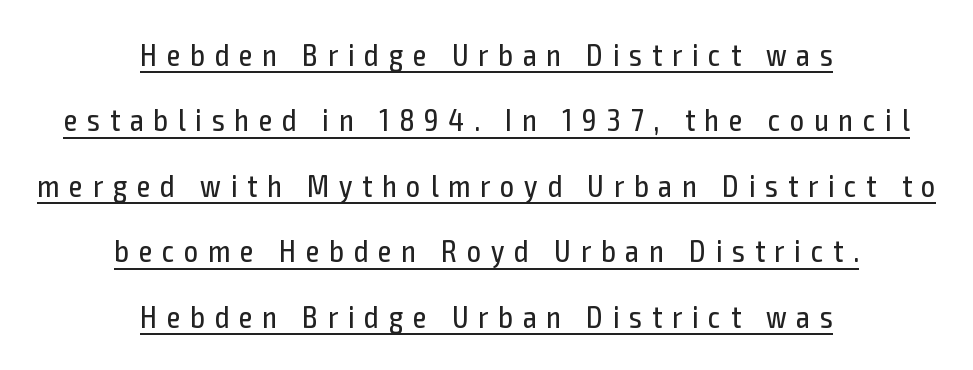
The image shows 31 px regular-weight, condensed sans-serif type, upright; set centered, loose line spacing (2.11x), unusually wide letter spacing (+0.32 em), underlined; a medium x-height.
